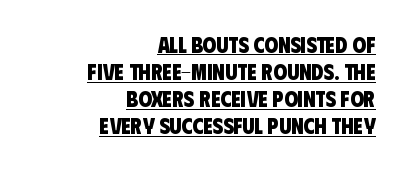
{"bold": "yes", "underline": "yes", "align": "right", "line_spacing_ratio": 1.23, "letter_spacing": "normal", "letter_spacing_em": 0.0, "glyph_px": 22}
